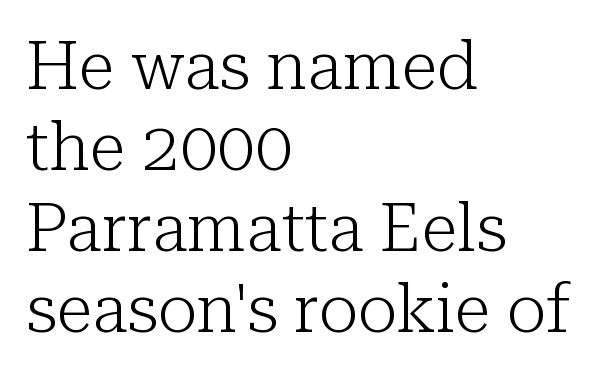
The strip under each line holds only bare page. When letters stand straight like this, we call the style roman or upright. Here the designer chose a conventional face with non-uniform glyph widths. Inter-character spacing is left at the font's built-in metrics. The designer went with a serif here, giving each stem small feet. The face looks like a standard text weight, possibly lighter.
